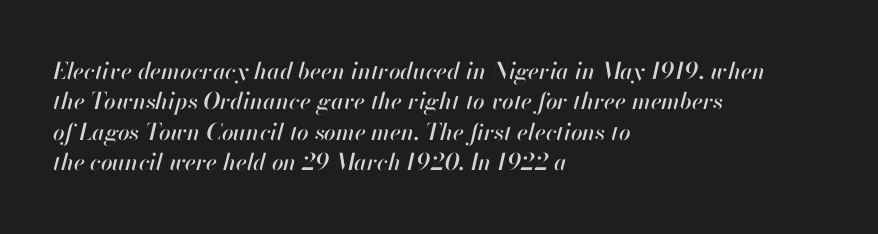
Each row of text sits above clean, open space. The face used here is rendered with its standard letterfit. Reading down the block, your eye returns to a fixed left position each line. The whole block is typeset with a tilt. Quick note: interline space is typical.
